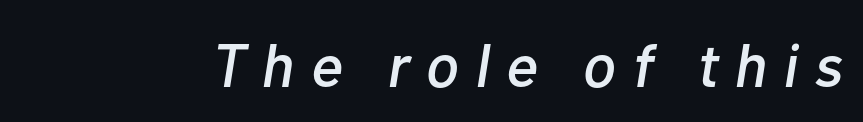
Q: Is the text italic (slanted)? A: Yes, it leans right by about 10 degrees.
Q: Is the text underlined? A: No.
Q: Is the spacing between letters normal or unusually wide? A: Unusually wide.
Q: Width (condensed, normal, or wide)? A: Normal.
Q: Stroke contrast? A: Low.
Q: x-height? A: Medium.
Q: Monospaced? A: No.
